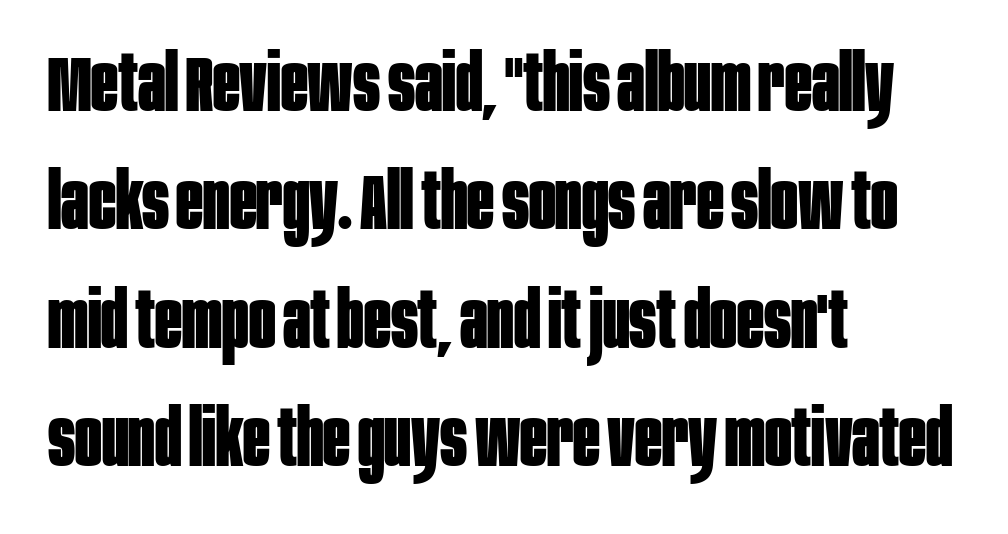
The image shows 79 px bold, condensed sans-serif type, upright; set left-aligned, normal line spacing (1.5x), normal letter spacing, not underlined; low stroke contrast and a large x-height.
